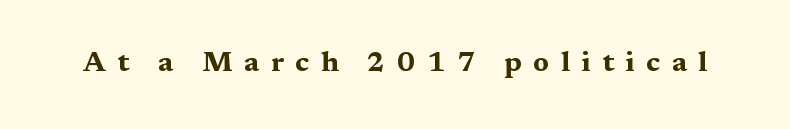
The image shows 28 px bold, wide serif type, upright; set unusually wide letter spacing (+0.41 em), not underlined; medium stroke contrast and a medium x-height.
